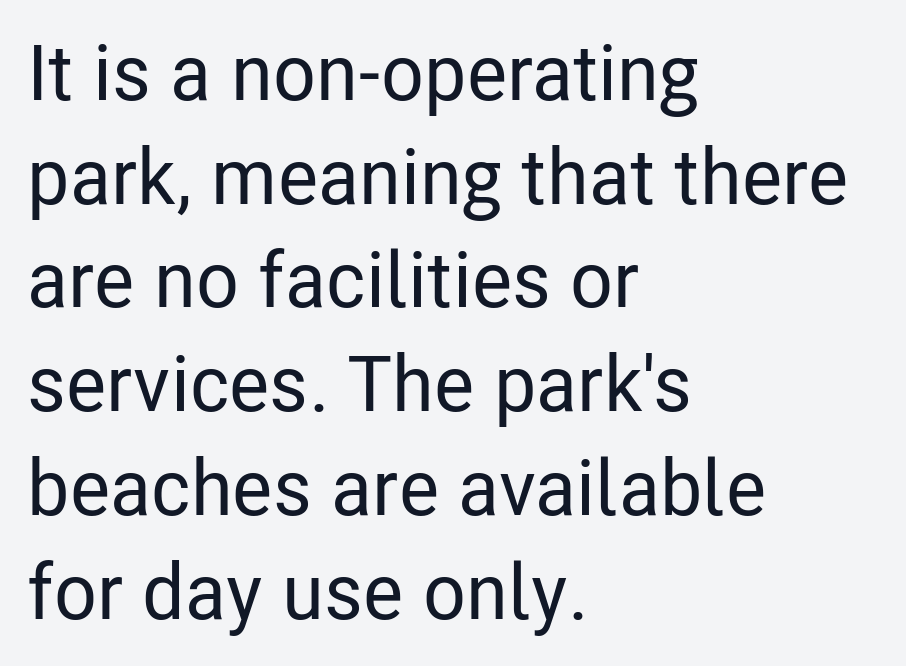
Plain, unruled lines of type. This rendering leaves character spacing at its baseline value. Vertical strokes here are truly vertical. The ragged edge is on the right, which tells us the setting is flush left.
